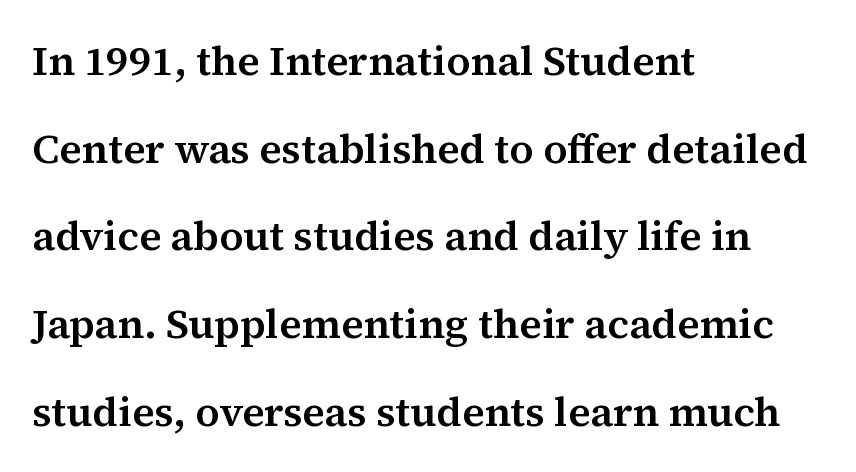
Is there much room between lines? Yes — plenty of vertical air separates them. Horizontal alignment here is leftward, the default for most running prose. Nobody touched the tracking dial on this one. Type without underlining. The font's upright variant was chosen for this text. You could not count columns in this text — the font is proportionally spaced.
